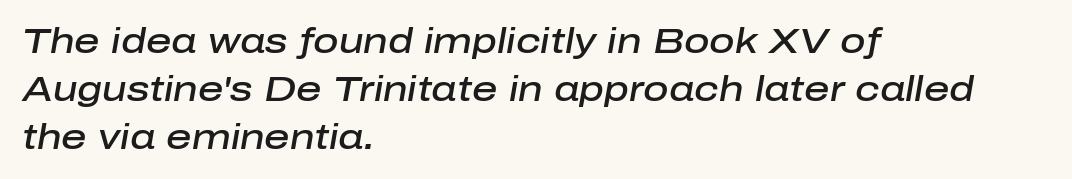
Successive baselines arrive at the customary interval. The passage shown is typed in a proportional face where columns would drift. The passage is arranged the way most books set body copy — flush left. Quick note: italic. Notice the strokes are somewhat thickened but not fully heavy: this is a semibold.
